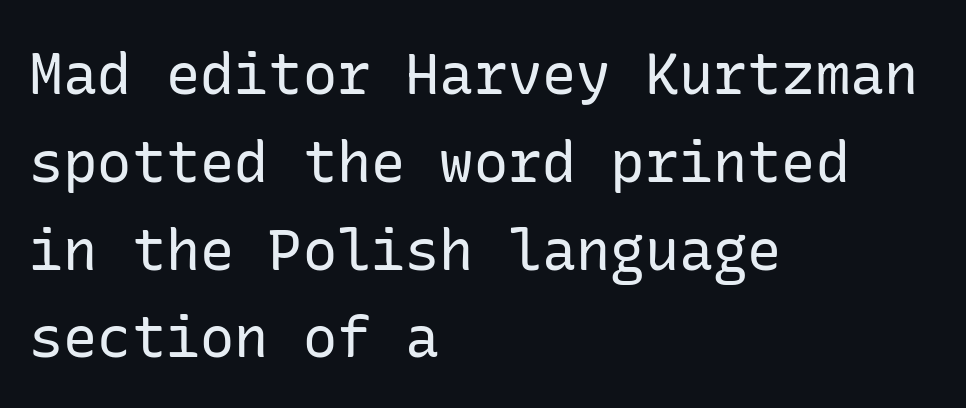
The image shows 57 px regular-weight sans-serif type, upright; set left-aligned, normal line spacing (1.54x), normal letter spacing, not underlined; low stroke contrast and a medium x-height.
